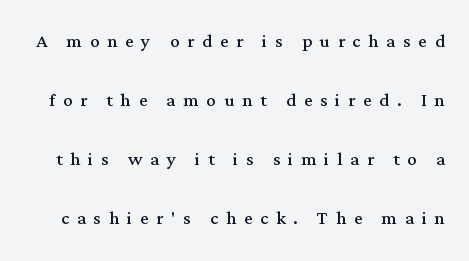
The image shows 24 px text type, upright; set loose line spacing (2.46x), unusually wide letter spacing (+0.32 em), not underlined.
